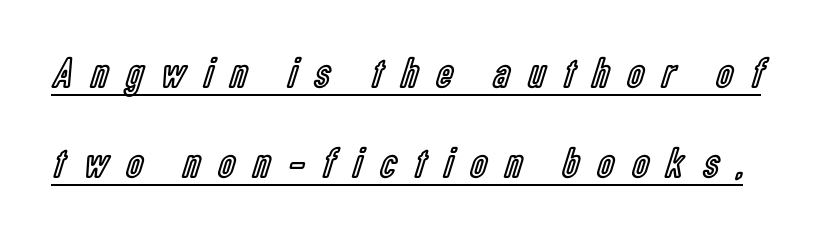
{"width": "condensed", "x_height": "medium", "monospaced": "no", "underline": "yes", "line_spacing": "loose", "line_spacing_ratio": 2.04, "letter_spacing": "wide", "letter_spacing_em": 0.43, "glyph_px": 44}
